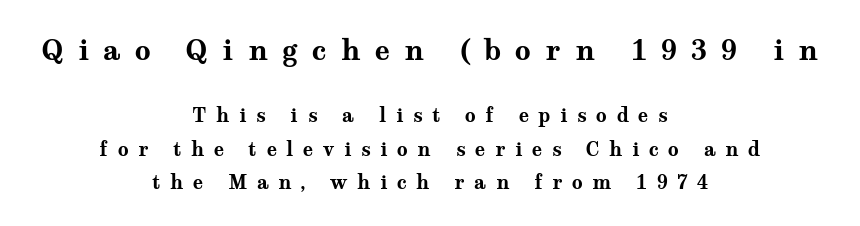
In this sample the first text group is rendered at the bigger scale. This sample has the flowing, uneven cadence of proportional lettering. This is roman type, the default non-slanted kind. A student would call this center alignment; a typographer would say set centered.
